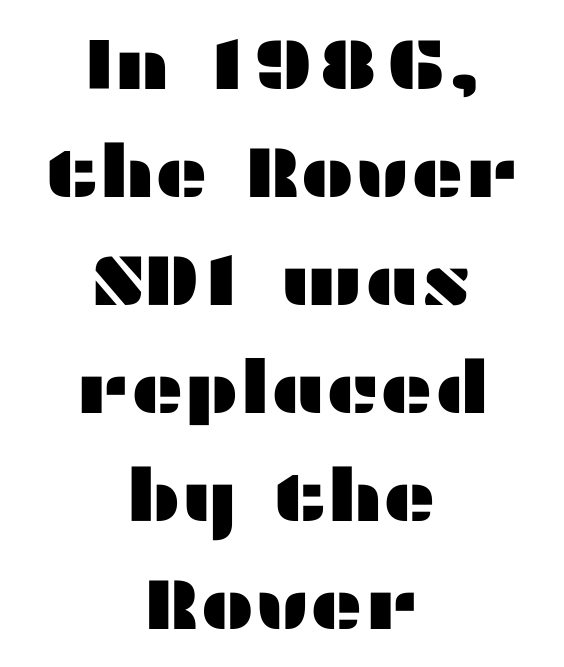
{"serif": "no", "italic": "no", "width": "wide", "stroke_contrast": "medium", "x_height": "medium", "monospaced": "no", "underline": "no", "align": "center", "line_spacing": "normal", "line_spacing_ratio": 1.48, "letter_spacing": "normal", "letter_spacing_em": 0.0, "glyph_px": 73}
